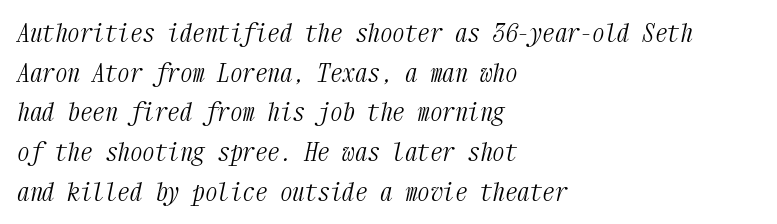
The image shows 25 px text type, italic (leaning right); set left-aligned, normal line spacing (1.59x), normal letter spacing, not underlined.
